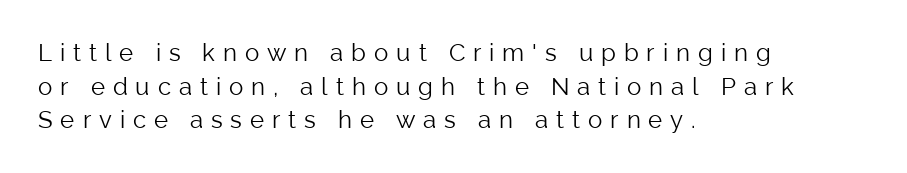
{"italic": "no", "bold": "no", "underline": "no", "align": "left", "line_spacing": "normal", "line_spacing_ratio": 1.4, "letter_spacing": "wide", "letter_spacing_em": 0.33, "glyph_px": 24}
